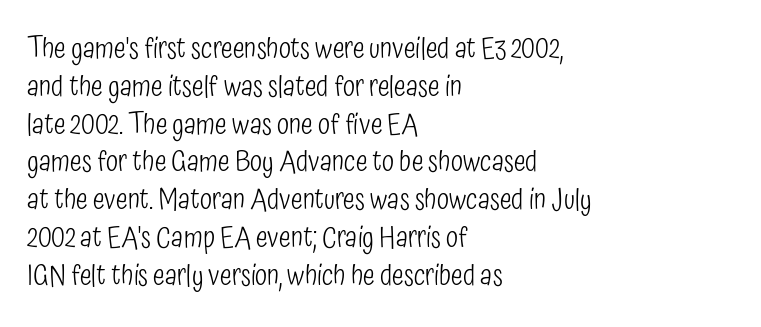
These lines are rendered in a variable-pitch font. The lettering stays uniformly vertical, giving the passage a roman look. Compared with typical paragraphs, the rows here are spaced about the same. Tracking here is standard; glyphs follow each other at the usual distance. The passage is arranged the way most books set body copy — flush left.
